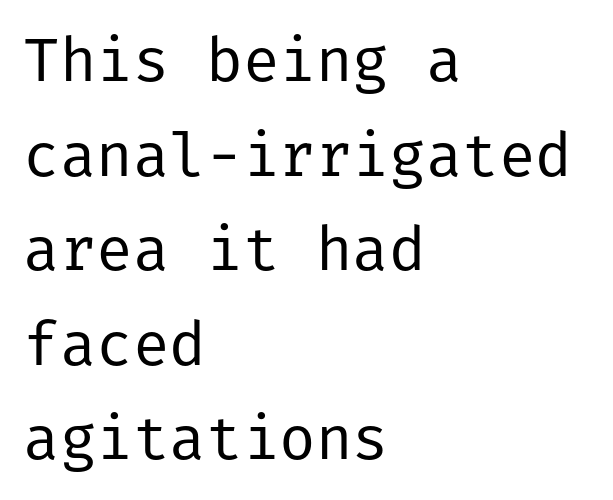
Q: Is the text bold? A: No.
Q: Is the text italic (slanted)? A: No, it is upright.
Q: Is the typeface a serif or a sans-serif typeface? A: Sans-serif.
Q: Is the text underlined? A: No.
Q: How is the paragraph aligned? A: Left-aligned.
Q: Is the spacing between letters normal or unusually wide? A: Normal.
Q: Is the spacing between lines tight, normal or loose? A: Normal.
Q: Width (condensed, normal, or wide)? A: Normal.
Q: Stroke contrast? A: Low.
Q: x-height? A: Medium.
